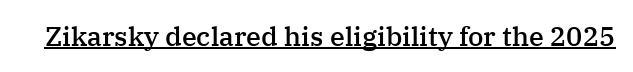
{"italic": "no", "bold": "semi", "underline": "yes", "letter_spacing": "normal", "letter_spacing_em": 0.0, "glyph_px": 27}
